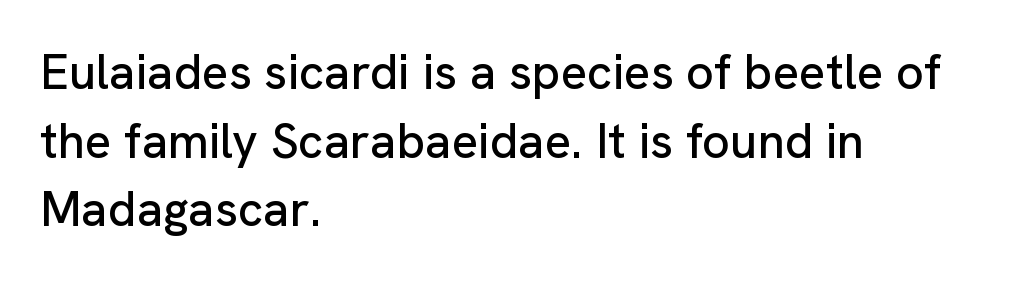
The image shows 49 px sans-serif type, upright; set left-aligned, normal line spacing (1.4x), normal letter spacing, not underlined; low stroke contrast and a medium x-height.
